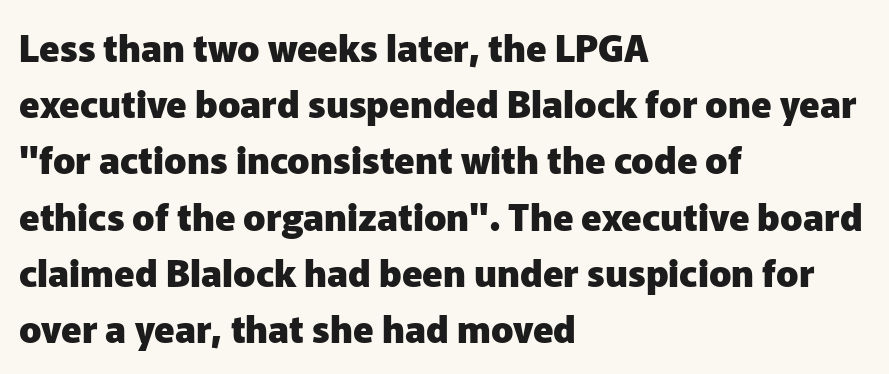
{"serif": "no", "italic": "no", "bold": "yes", "weight": "heavy", "width": "normal", "stroke_contrast": "low", "x_height": "medium", "monospaced": "no", "underline": "no", "align": "left", "line_spacing": "normal", "line_spacing_ratio": 1.52, "letter_spacing": "normal", "letter_spacing_em": 0.0, "glyph_px": 37}
